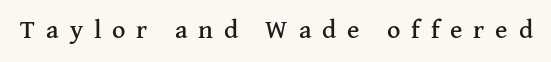
{"italic": "no", "underline": "no", "letter_spacing": "wide", "letter_spacing_em": 0.42, "glyph_px": 26}
